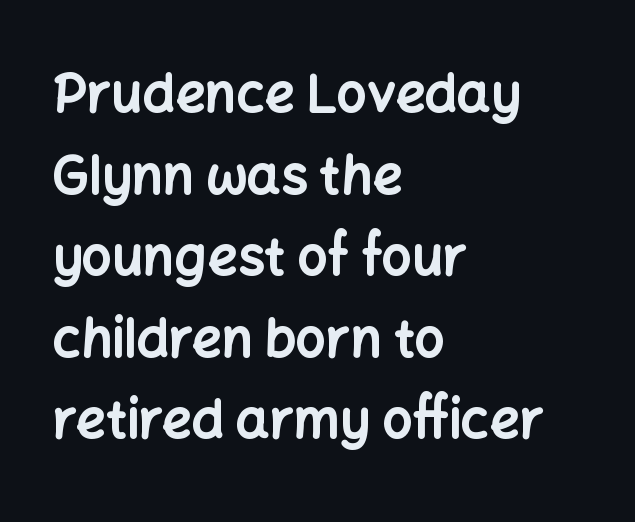
The image shows 53 px bold sans-serif type, upright; set left-aligned, normal line spacing (1.54x), normal letter spacing, not underlined; low stroke contrast and a medium x-height.
